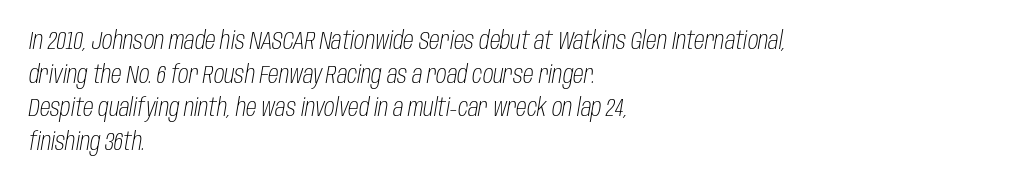
Q: Is the text bold? A: No.
Q: Is the text italic (slanted)? A: Yes, it leans right by about 10 degrees.
Q: Is the text underlined? A: No.
Q: How is the paragraph aligned? A: Left-aligned.
Q: Is the spacing between letters normal or unusually wide? A: Normal.
Q: Is the spacing between lines tight, normal or loose? A: Normal.
